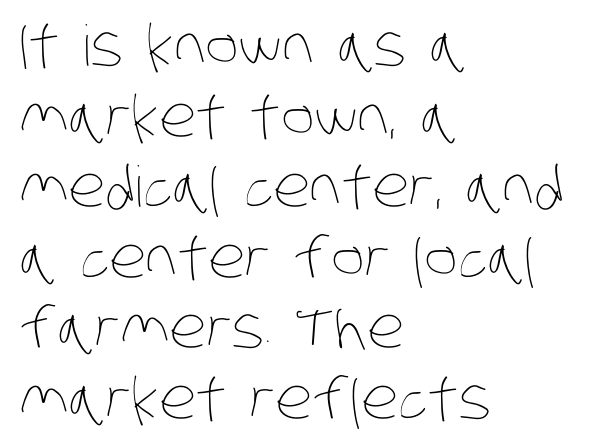
{"bold": "no", "weight": "thin", "width": "condensed", "stroke_contrast": "low", "x_height": "large", "monospaced": "no", "underline": "no", "align": "left", "line_spacing": "normal", "line_spacing_ratio": 1.26, "letter_spacing": "normal", "letter_spacing_em": 0.0, "glyph_px": 56}
